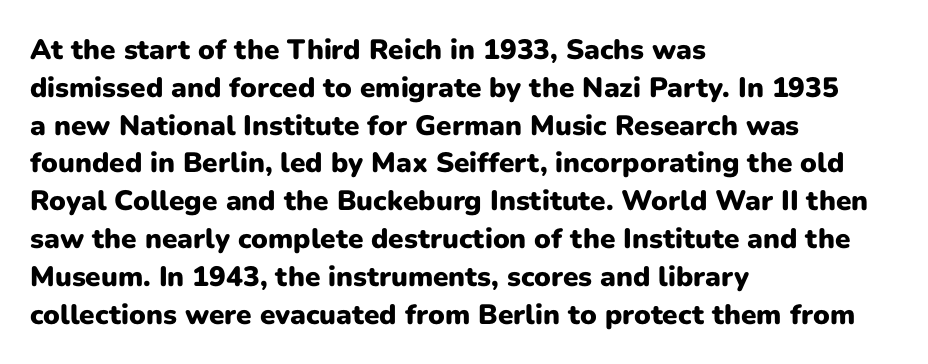
The image shows 28 px heavy sans-serif type, upright; set left-aligned, normal line spacing (1.35x), normal letter spacing, not underlined; low stroke contrast and a medium x-height.
